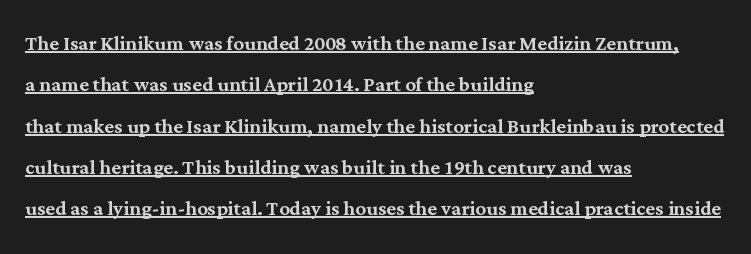
Q: Is the text italic (slanted)? A: No, it is upright.
Q: Is the text underlined? A: Yes.
Q: How is the paragraph aligned? A: Left-aligned.
Q: Is the spacing between letters normal or unusually wide? A: Normal.
Q: Is the spacing between lines tight, normal or loose? A: Normal.
